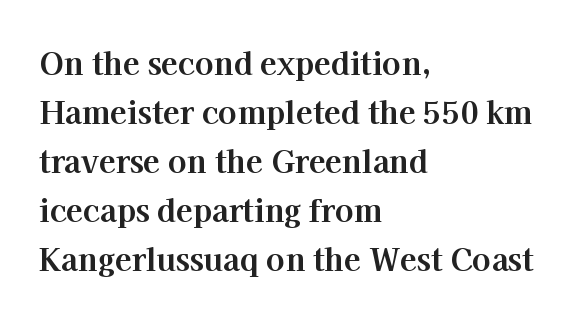
{"serif": "yes", "italic": "no", "bold": "yes", "weight": "bold", "width": "normal", "stroke_contrast": "high", "x_height": "medium", "monospaced": "no", "underline": "no", "align": "left", "line_spacing": "normal", "line_spacing_ratio": 1.58, "letter_spacing": "normal", "letter_spacing_em": 0.0, "glyph_px": 31}
